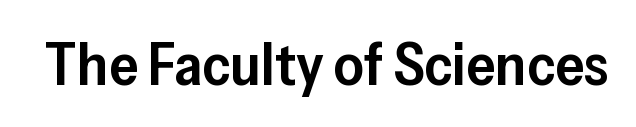
Just letters on the line, the space beneath them empty. The characters display no serif detailing; their extremities are plain. Notice how the stems are strictly vertical — no italics here. Its strokes are somewhat broadened, the hallmark of semibold type.
